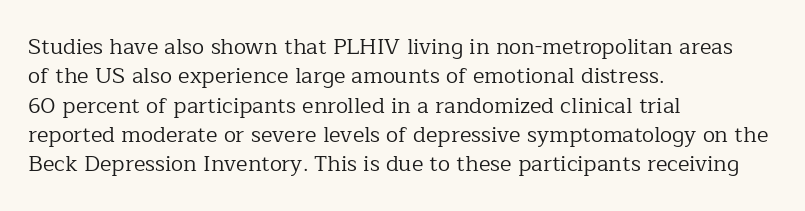
The image shows 22 px text type, upright; set left-aligned, normal line spacing (1.33x), normal letter spacing, not underlined.
